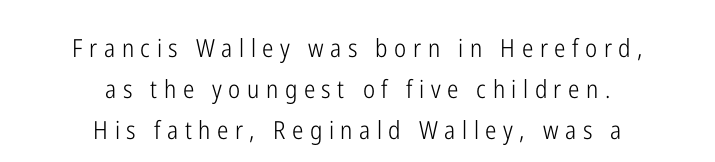
This block has exactly the height ordinary leading produces. Check under the words: just untouched page. Upright lettering throughout. The face used here is rendered with a markedly widened letterfit. No extra ink here — the face is not bold.
